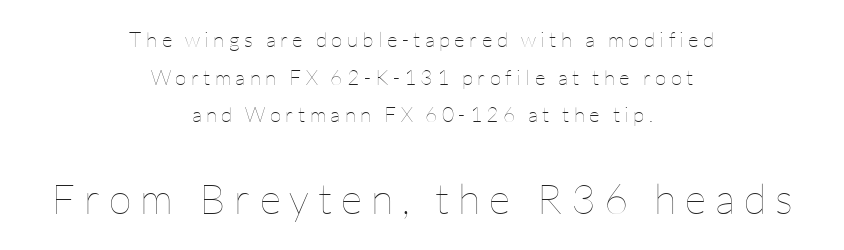
Q: Is the text bold? A: No.
Q: Is the text italic (slanted)? A: No, it is upright.
Q: Is the text underlined? A: No.
Q: How is the paragraph aligned? A: Centered.
Q: Is the spacing between letters normal or unusually wide? A: Unusually wide.
Q: Which block of text is set in a larger size, the first (top) or the second (bottom)? A: The second (bottom) one.
Q: Width (condensed, normal, or wide)? A: Normal.
Q: Stroke contrast? A: Low.
Q: x-height? A: Medium.
Q: Monospaced? A: No.
